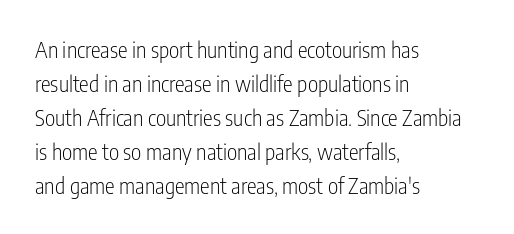
{"italic": "no", "bold": "no", "underline": "no", "align": "left", "line_spacing": "normal", "line_spacing_ratio": 1.54, "letter_spacing": "normal", "letter_spacing_em": 0.0, "glyph_px": 22}
